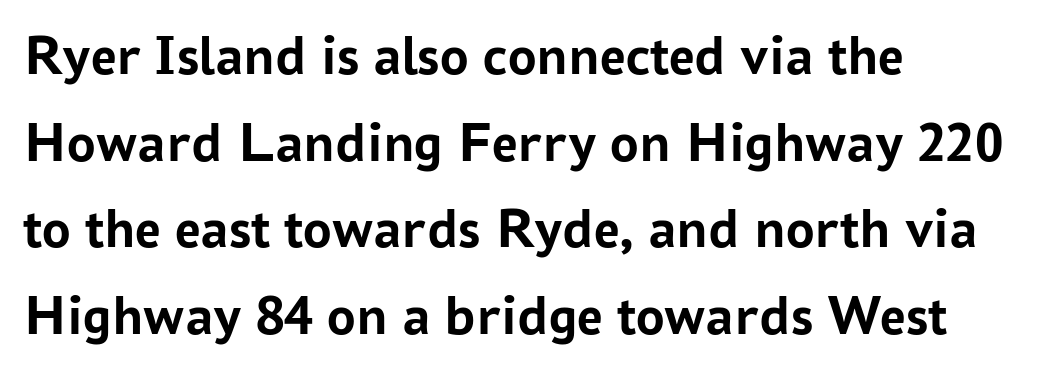
Q: Is the text bold? A: Yes.
Q: Is the text italic (slanted)? A: No, it is upright.
Q: Is the typeface a serif or a sans-serif typeface? A: Sans-serif.
Q: Is the text underlined? A: No.
Q: How is the paragraph aligned? A: Left-aligned.
Q: Is the spacing between letters normal or unusually wide? A: Normal.
Q: Is the spacing between lines tight, normal or loose? A: Normal.
Q: Width (condensed, normal, or wide)? A: Normal.
Q: Stroke contrast? A: Low.
Q: x-height? A: Medium.
Q: Monospaced? A: No.
